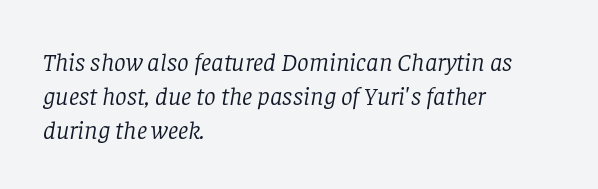
{"italic": "yes", "lean": "right", "slant_degrees": 8, "bold": "no", "underline": "no", "align": "left", "line_spacing": "normal", "line_spacing_ratio": 1.31, "letter_spacing": "normal", "letter_spacing_em": 0.0, "glyph_px": 26}
